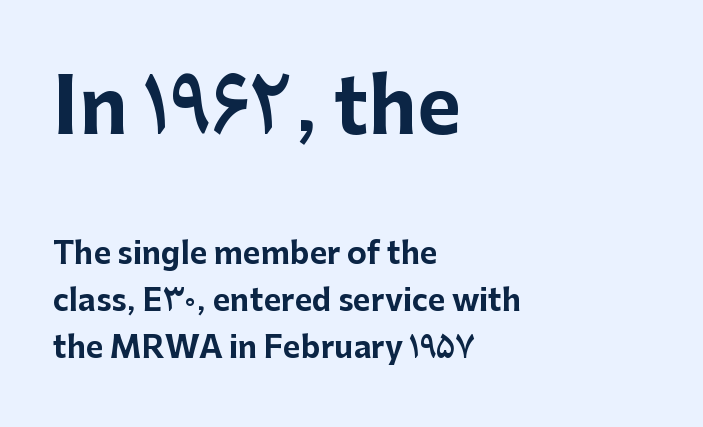
Weight: bold. One glance says typical: line gaps are just what's usual. The passage shown is typed in a proportional face where columns would drift. Words appear dense and cohesive because spacing is normal. The earlier block is typeset at a bigger size than the later block.
